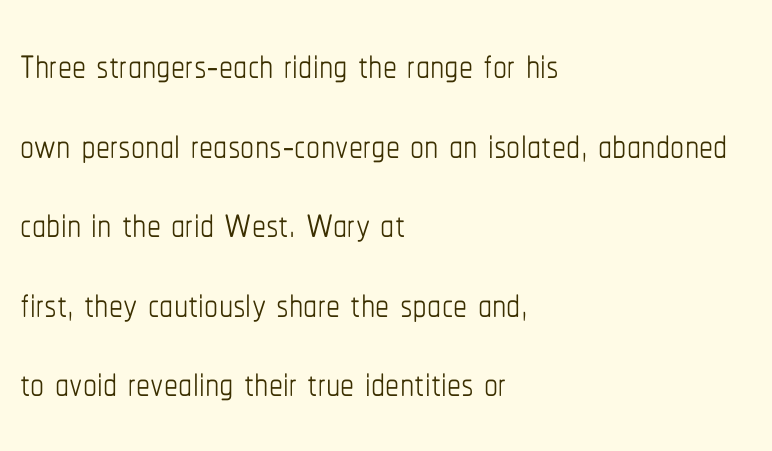
{"italic": "no", "bold": "no", "weight": "thin", "width": "condensed", "stroke_contrast": "low", "x_height": "medium", "monospaced": "no", "underline": "no", "align": "left", "line_spacing": "normal", "line_spacing_ratio": 1.42, "letter_spacing": "normal", "letter_spacing_em": 0.0, "glyph_px": 56}
